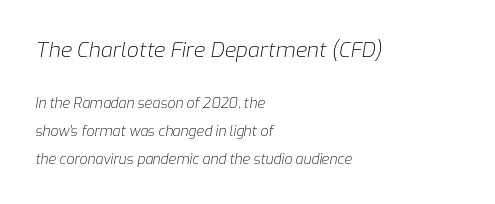
The image shows 21 px text type, italic (leaning right); set left-aligned, loose line spacing (1.98x), normal letter spacing, not underlined; the first (top) block is 1.5x larger.
